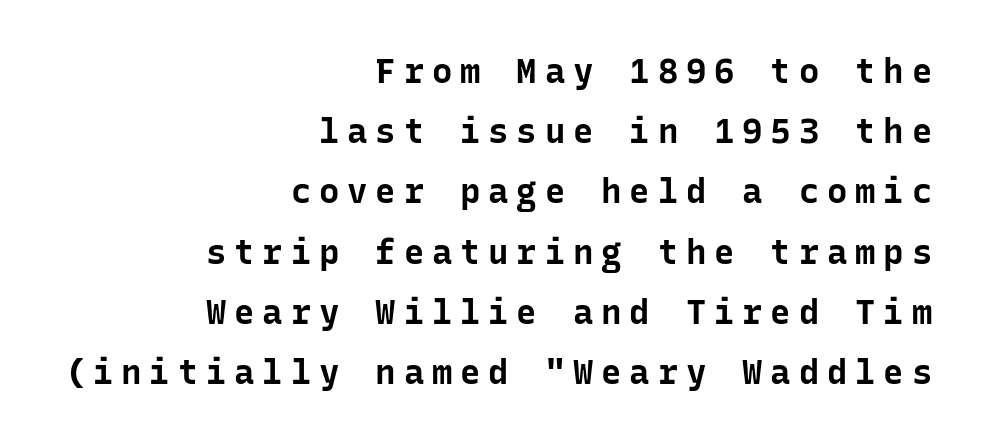
{"serif": "no", "italic": "no", "bold": "yes", "weight": "bold", "width": "normal", "stroke_contrast": "low", "x_height": "medium", "monospaced": "yes", "underline": "no", "align": "right", "line_spacing_ratio": 1.77, "letter_spacing": "wide", "letter_spacing_em": 0.23, "glyph_px": 34}
